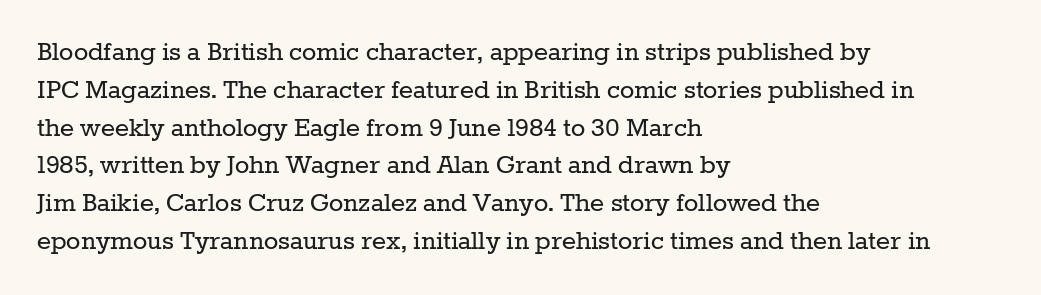
{"serif": "yes", "italic": "no", "bold": "no", "weight": "regular", "width": "normal", "stroke_contrast": "low", "x_height": "medium", "monospaced": "no", "underline": "no", "align": "left", "line_spacing": "normal", "line_spacing_ratio": 1.26, "letter_spacing": "normal", "letter_spacing_em": 0.0, "glyph_px": 30}
